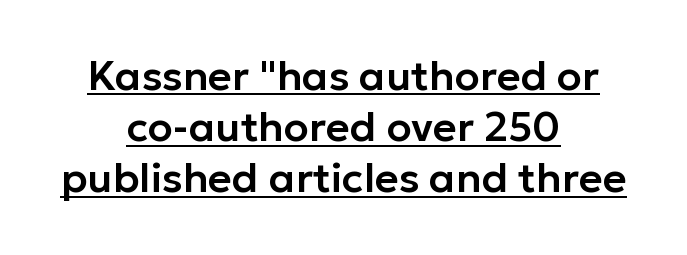
Q: Is the text italic (slanted)? A: No, it is upright.
Q: Is the typeface a serif or a sans-serif typeface? A: Sans-serif.
Q: Is the text underlined? A: Yes.
Q: How is the paragraph aligned? A: Centered.
Q: Is the spacing between letters normal or unusually wide? A: Normal.
Q: Is the spacing between lines tight, normal or loose? A: Normal.
Q: Width (condensed, normal, or wide)? A: Normal.
Q: Stroke contrast? A: Low.
Q: x-height? A: Medium.
Q: Monospaced? A: No.
